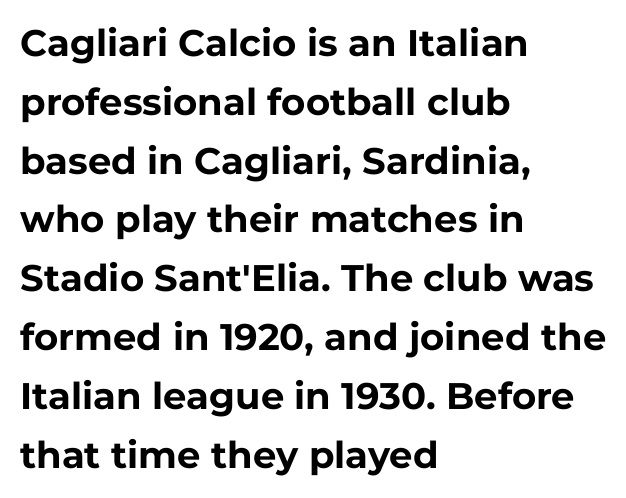
{"serif": "no", "italic": "no", "bold": "yes", "weight": "bold", "width": "normal", "stroke_contrast": "low", "x_height": "medium", "monospaced": "no", "underline": "no", "align": "left", "line_spacing": "normal", "line_spacing_ratio": 1.59, "letter_spacing": "normal", "letter_spacing_em": 0.0, "glyph_px": 37}
